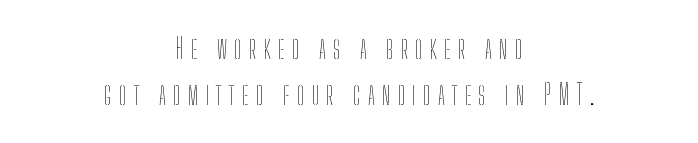
The image shows 28 px thin, condensed type, upright; set centered, normal line spacing (1.65x), unusually wide letter spacing (+0.25 em), not underlined; low stroke contrast and a medium x-height.
